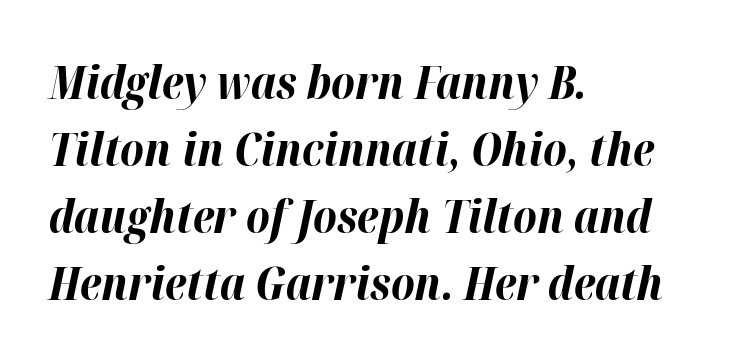
The image shows 46 px bold type, italic (leaning right); set left-aligned, normal line spacing (1.46x), normal letter spacing, not underlined; high stroke contrast and a medium x-height.
